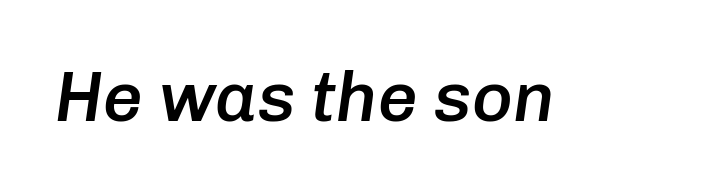
The image shows 70 px semibold type, italic (leaning right); set normal letter spacing, not underlined; low stroke contrast and a medium x-height.
